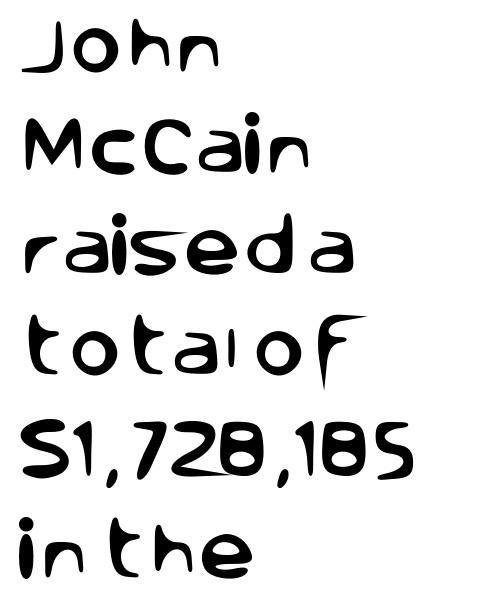
The image shows 64 px sans-serif type, upright; set left-aligned, normal line spacing (1.58x), normal letter spacing, not underlined; low stroke contrast and a large x-height.
